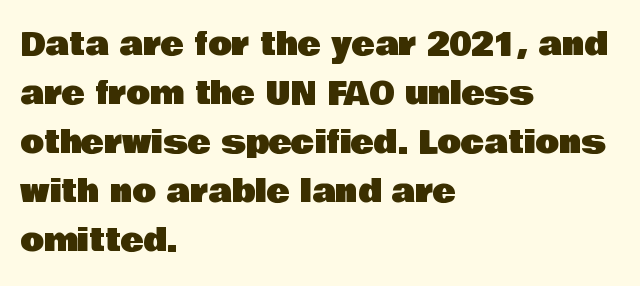
{"serif": "no", "italic": "no", "width": "normal", "stroke_contrast": "low", "x_height": "large", "monospaced": "no", "underline": "no", "align": "left", "line_spacing": "normal", "line_spacing_ratio": 1.58, "letter_spacing": "normal", "letter_spacing_em": 0.0, "glyph_px": 31}
